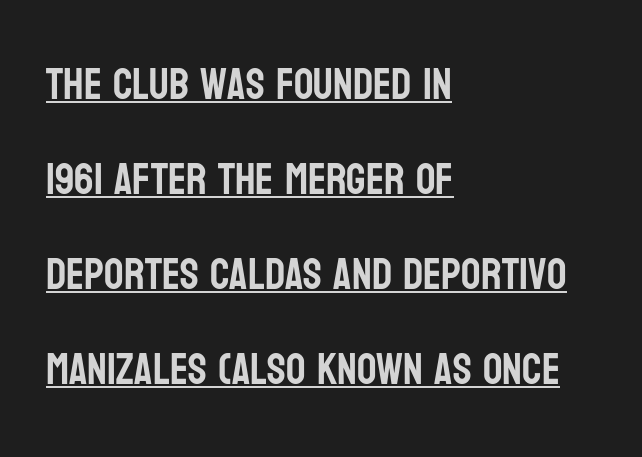
Teacher's note: observe the even left margin — that is flush-left alignment. The font's upright variant was chosen for this text. The letters advance in unequal steps, a hallmark of proportional type. Loosely led — the rows are spread out. The type family on display is of the sans-serif kind. A typographer would call this underscored text.
